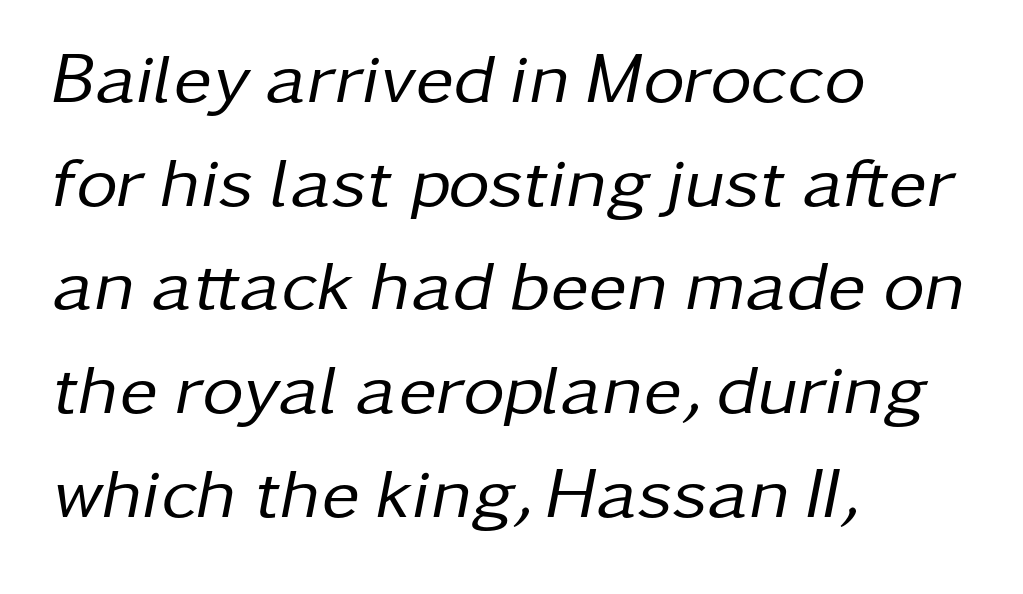
{"italic": "yes", "lean": "right", "slant_degrees": 11, "bold": "no", "weight": "regular", "width": "normal", "stroke_contrast": "low", "x_height": "medium", "monospaced": "no", "underline": "no", "align": "left", "line_spacing": "normal", "line_spacing_ratio": 1.44, "letter_spacing": "normal", "letter_spacing_em": 0.0, "glyph_px": 72}
